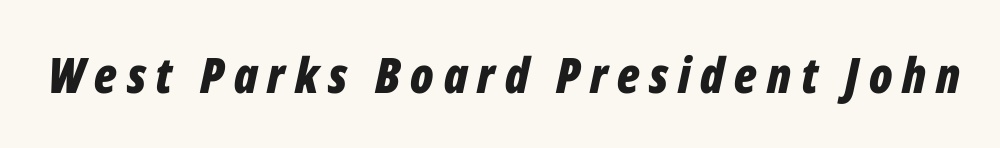
Words float on clear page, feet unadorned. Emphasis-style slanted type is in use. Here the glyphs are tracked loosely, breaking word shapes into spaced letters. Each letter keeps its own natural width here, so spacing adapts to shape.
